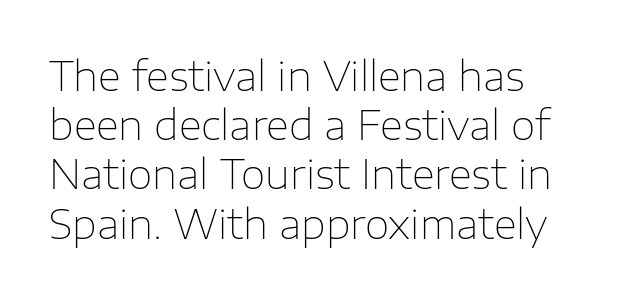
{"serif": "no", "italic": "no", "bold": "no", "weight": "thin", "width": "normal", "stroke_contrast": "low", "x_height": "medium", "monospaced": "no", "underline": "no", "align": "left", "line_spacing_ratio": 1.23, "letter_spacing": "normal", "letter_spacing_em": 0.0, "glyph_px": 40}
